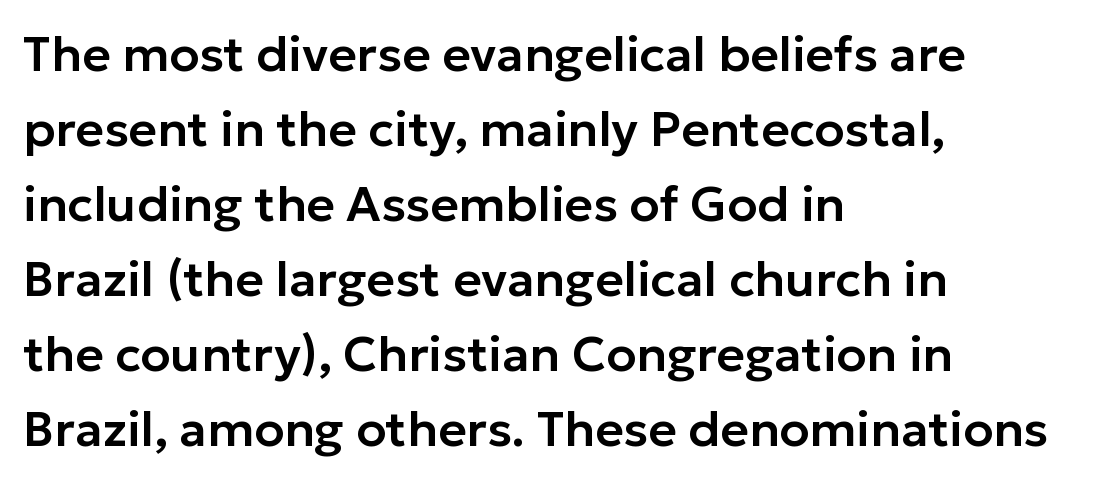
{"serif": "no", "italic": "no", "width": "normal", "stroke_contrast": "low", "x_height": "medium", "monospaced": "no", "underline": "no", "align": "left", "line_spacing": "normal", "line_spacing_ratio": 1.53, "letter_spacing": "normal", "letter_spacing_em": 0.0, "glyph_px": 49}
